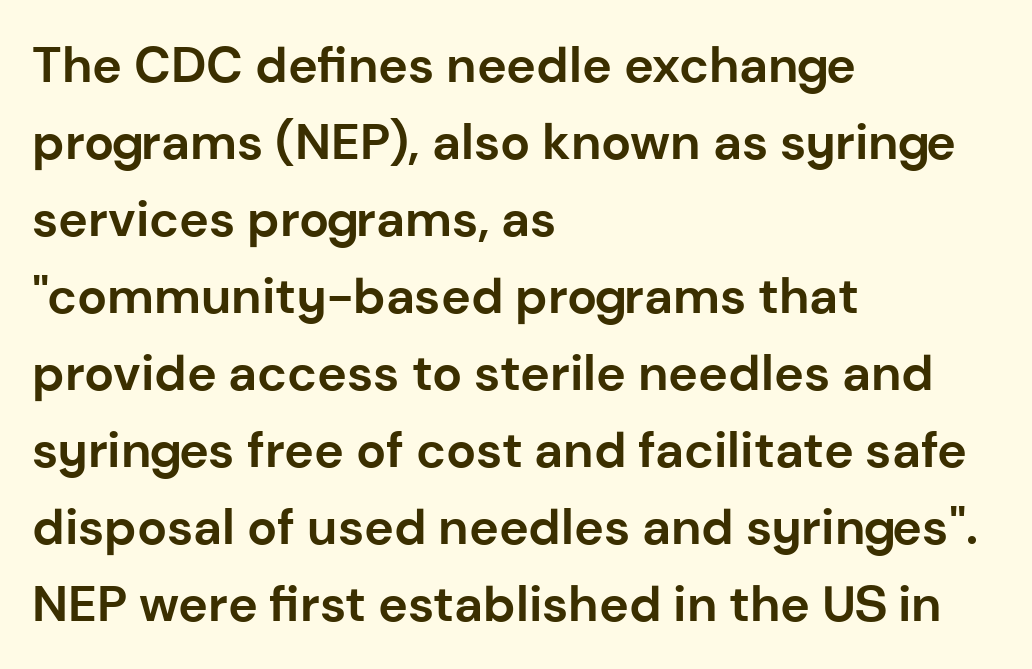
The image shows 50 px bold sans-serif type, upright; set left-aligned, normal line spacing (1.54x), normal letter spacing, not underlined; low stroke contrast and a medium x-height.
